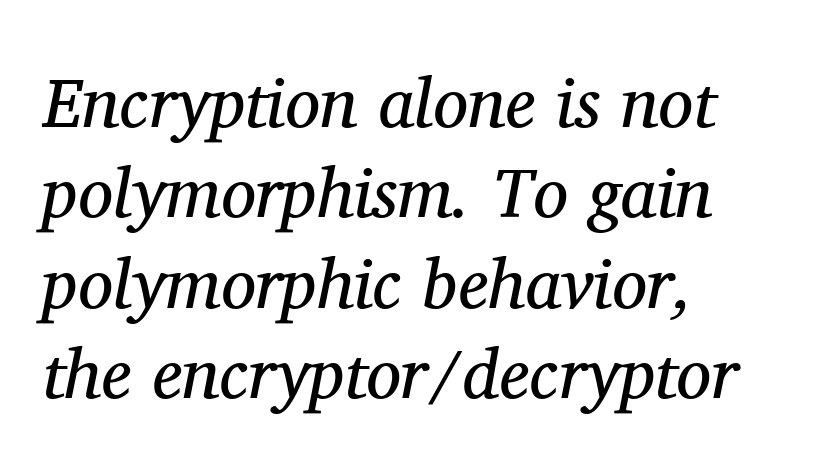
{"serif": "yes", "italic": "yes", "lean": "right", "slant_degrees": 11, "bold": "no", "weight": "regular", "width": "normal", "stroke_contrast": "medium", "x_height": "medium", "monospaced": "no", "underline": "no", "align": "left", "line_spacing": "normal", "line_spacing_ratio": 1.29, "letter_spacing": "normal", "letter_spacing_em": 0.0, "glyph_px": 70}
